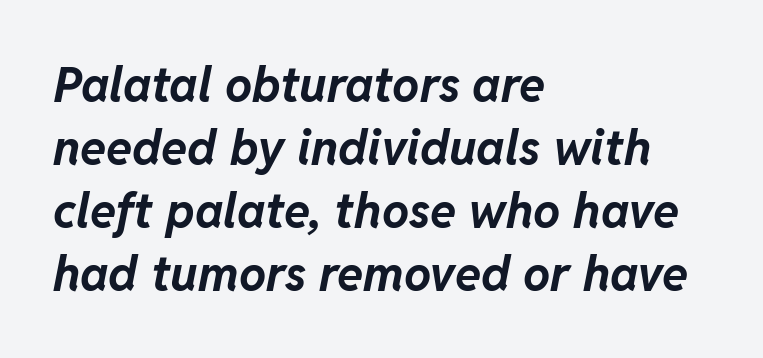
{"italic": "yes", "lean": "right", "slant_degrees": 11, "bold": "yes", "weight": "bold", "width": "normal", "stroke_contrast": "low", "x_height": "medium", "monospaced": "no", "underline": "no", "align": "left", "line_spacing": "normal", "line_spacing_ratio": 1.31, "letter_spacing": "normal", "letter_spacing_em": 0.0, "glyph_px": 48}
